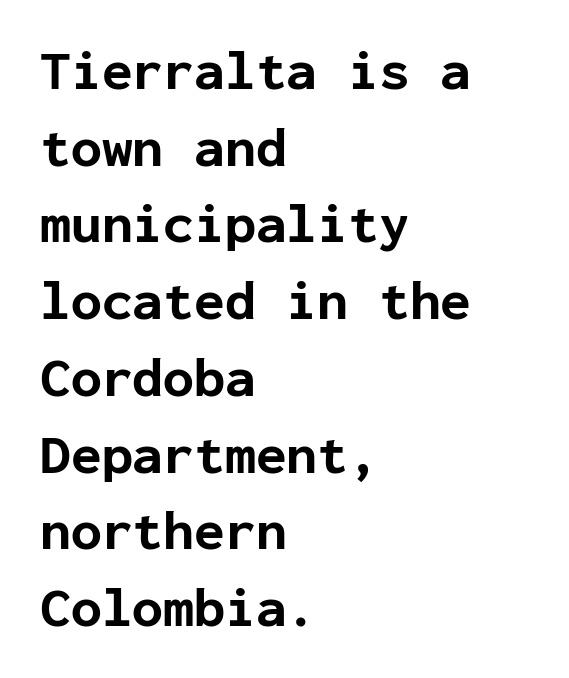
Q: Is the text bold? A: Yes.
Q: Is the text italic (slanted)? A: No, it is upright.
Q: Is the typeface a serif or a sans-serif typeface? A: Sans-serif.
Q: Is the text underlined? A: No.
Q: How is the paragraph aligned? A: Left-aligned.
Q: Is the spacing between letters normal or unusually wide? A: Normal.
Q: Is the spacing between lines tight, normal or loose? A: Normal.
Q: Width (condensed, normal, or wide)? A: Normal.
Q: Stroke contrast? A: Low.
Q: x-height? A: Medium.
Q: Monospaced? A: Yes.
